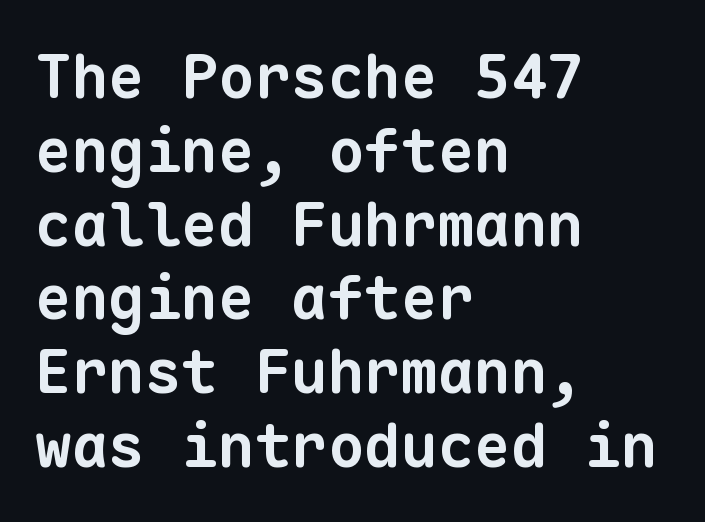
A full-strength bold gives these letters their thick strokes. The passage shown is not underscored anywhere. A classic flush-left, rag-right setting is used for this passage. Tracking here is standard; glyphs follow each other at the usual distance. The designer went with a sans here, leaving each stem footless.
